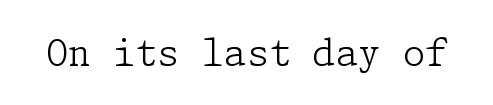
Compared with a typical body face, this is equally light or lighter still. Nothing unusual about the tracking: characters are spaced as the font intends. The letters stand straight up with perfectly vertical stems. Only glyphs here, with clear space below each row. Look at the bottom of the vertical strokes: they flare into serifs here.
